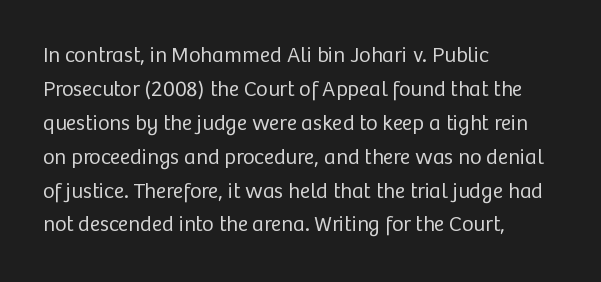
{"italic": "no", "bold": "no", "underline": "no", "align": "left", "line_spacing": "normal", "line_spacing_ratio": 1.54, "letter_spacing": "normal", "letter_spacing_em": 0.0, "glyph_px": 22}
